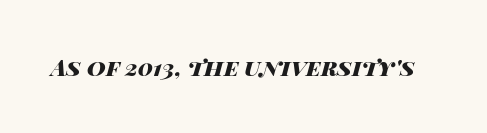
Looking at the ascenders, they clearly lean. You could call the tracking neutral — neither tight nor loose. Is the type bold? Yes — the strokes are clearly thick and heavy. Underlining? Definitely not there.
